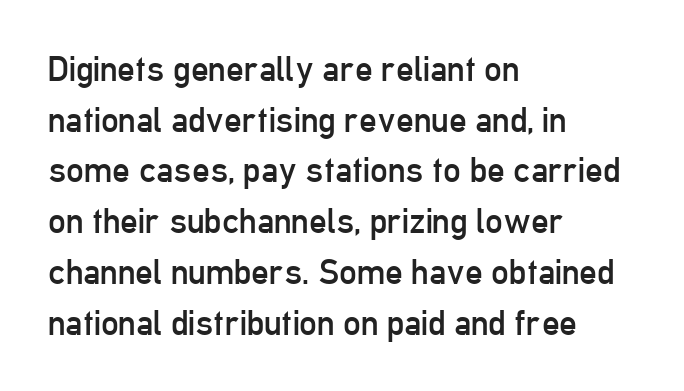
{"serif": "no", "italic": "no", "bold": "no", "weight": "regular", "width": "condensed", "stroke_contrast": "low", "x_height": "medium", "monospaced": "no", "underline": "no", "align": "left", "line_spacing": "normal", "line_spacing_ratio": 1.45, "letter_spacing": "normal", "letter_spacing_em": 0.0, "glyph_px": 35}
